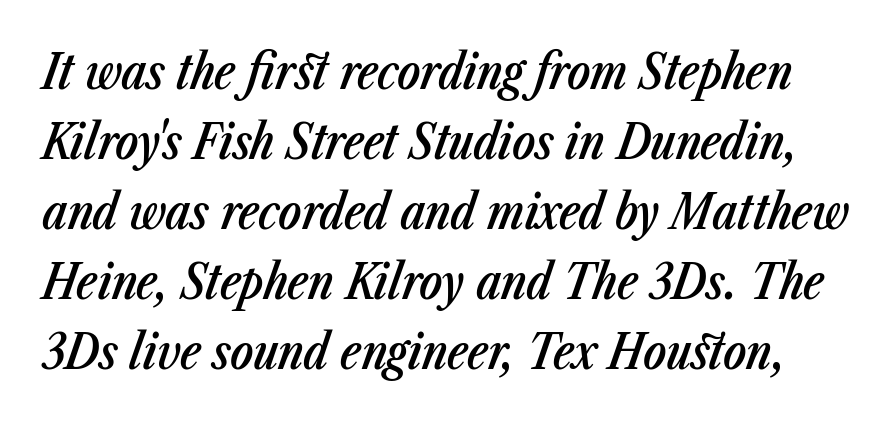
Q: Is the text bold? A: Semi-bold.
Q: Is the text italic (slanted)? A: Yes, it leans right by about 23 degrees.
Q: Is the text underlined? A: No.
Q: Is the spacing between letters normal or unusually wide? A: Normal.
Q: Is the spacing between lines tight, normal or loose? A: Normal.
Q: Width (condensed, normal, or wide)? A: Condensed.
Q: Stroke contrast? A: Low.
Q: x-height? A: Medium.
Q: Monospaced? A: No.
